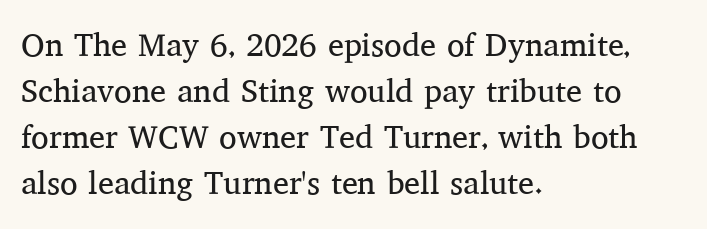
Q: Is the text bold? A: No.
Q: Is the text italic (slanted)? A: No, it is upright.
Q: Is the typeface a serif or a sans-serif typeface? A: Serif.
Q: Is the text underlined? A: No.
Q: How is the paragraph aligned? A: Left-aligned.
Q: Is the spacing between letters normal or unusually wide? A: Normal.
Q: Is the spacing between lines tight, normal or loose? A: Normal.
Q: Width (condensed, normal, or wide)? A: Normal.
Q: Stroke contrast? A: Medium.
Q: x-height? A: Medium.
Q: Monospaced? A: No.
